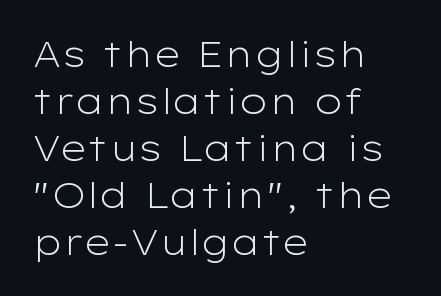
{"serif": "no", "italic": "no", "bold": "no", "weight": "light", "width": "wide", "stroke_contrast": "low", "x_height": "medium", "monospaced": "no", "underline": "no", "align": "left", "line_spacing": "normal", "line_spacing_ratio": 1.34, "letter_spacing": "normal", "letter_spacing_em": 0.0, "glyph_px": 35}
